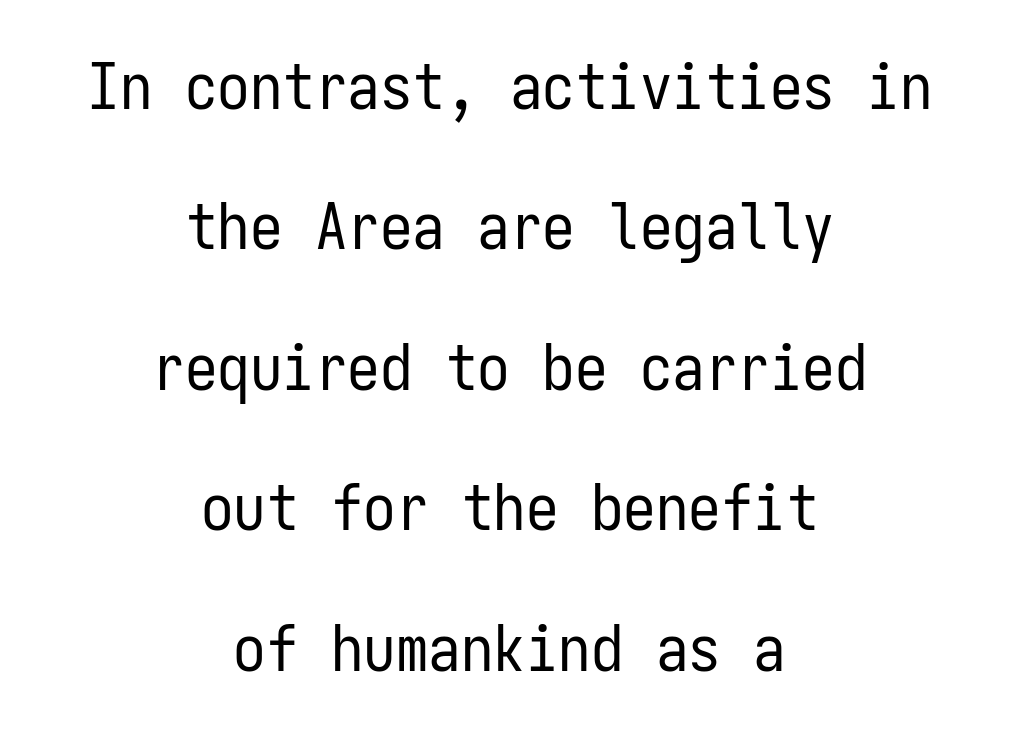
Q: Is the text bold? A: No.
Q: Is the text italic (slanted)? A: No, it is upright.
Q: Is the typeface a serif or a sans-serif typeface? A: Sans-serif.
Q: Is the text underlined? A: No.
Q: How is the paragraph aligned? A: Centered.
Q: Is the spacing between letters normal or unusually wide? A: Normal.
Q: Is the spacing between lines tight, normal or loose? A: Loose.
Q: Width (condensed, normal, or wide)? A: Condensed.
Q: Stroke contrast? A: Low.
Q: x-height? A: Medium.
Q: Monospaced? A: Yes.
